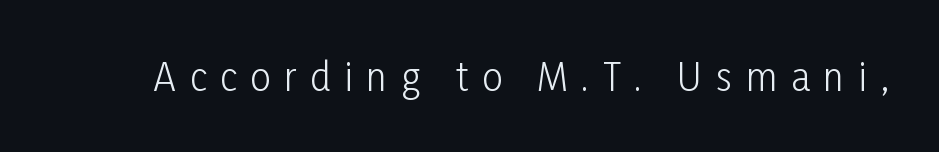
Q: Is the text bold? A: No.
Q: Is the text italic (slanted)? A: No, it is upright.
Q: Is the typeface a serif or a sans-serif typeface? A: Sans-serif.
Q: Is the text underlined? A: No.
Q: Is the spacing between letters normal or unusually wide? A: Unusually wide.
Q: Width (condensed, normal, or wide)? A: Condensed.
Q: Stroke contrast? A: Low.
Q: x-height? A: Medium.
Q: Monospaced? A: No.
